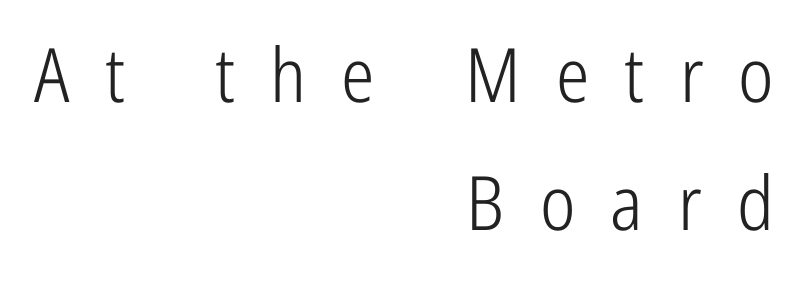
The image shows 75 px light, condensed sans-serif type, upright; set right-aligned, line spacing 1.71x, unusually wide letter spacing (+0.47 em), not underlined; low stroke contrast and a medium x-height.
